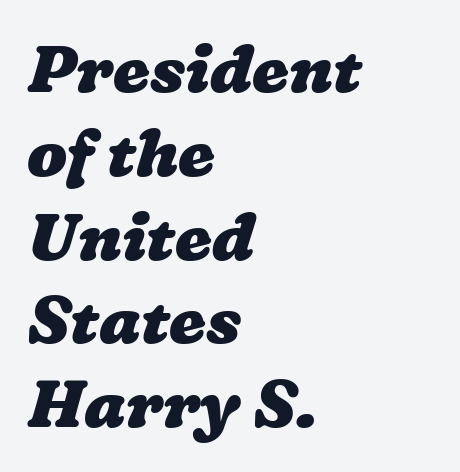
{"bold": "yes", "weight": "heavy", "width": "wide", "stroke_contrast": "low", "x_height": "medium", "monospaced": "no", "underline": "no", "align": "left", "line_spacing": "normal", "line_spacing_ratio": 1.27, "letter_spacing": "normal", "letter_spacing_em": 0.0, "glyph_px": 66}
